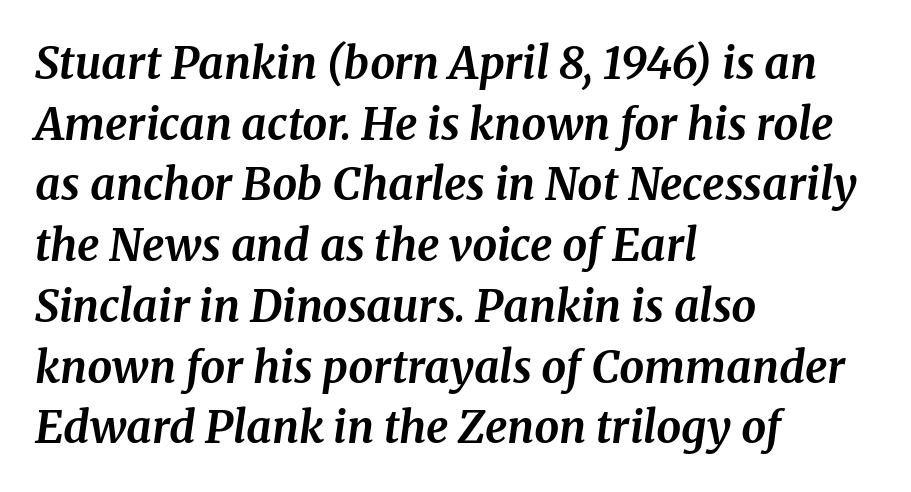
The image shows 44 px bold serif type, italic (leaning right); set left-aligned, normal line spacing (1.38x), normal letter spacing, not underlined; medium stroke contrast and a medium x-height.
